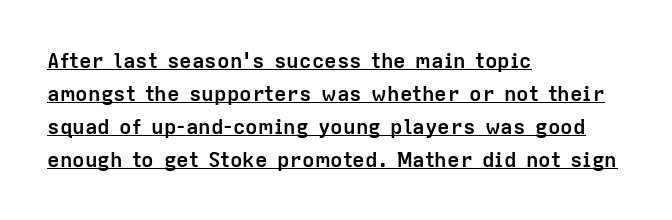
{"italic": "no", "bold": "yes", "underline": "yes", "align": "left", "line_spacing": "normal", "line_spacing_ratio": 1.57, "letter_spacing": "normal", "letter_spacing_em": 0.0, "glyph_px": 21}
